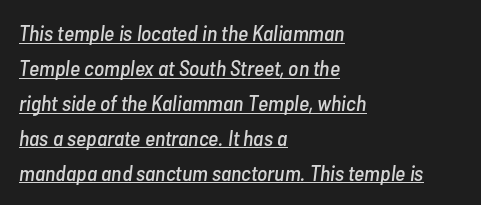
{"italic": "yes", "lean": "right", "slant_degrees": 7, "underline": "yes", "align": "left", "line_spacing": "normal", "line_spacing_ratio": 1.59, "letter_spacing": "normal", "letter_spacing_em": 0.0, "glyph_px": 22}
